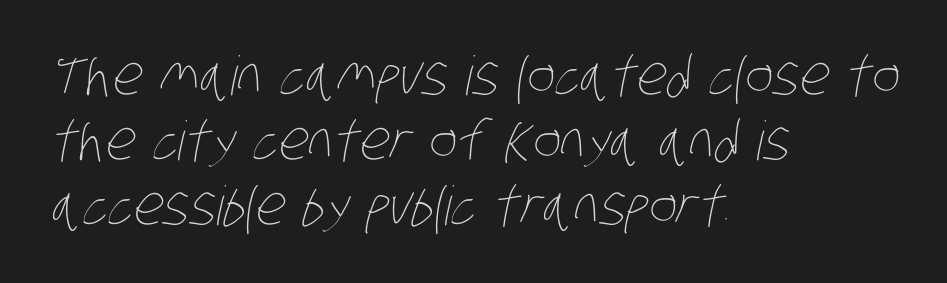
The rendering uses natural spacing where letterforms have individual widths. The paragraph has a hard left edge and a soft right edge. Compared with typical body copy, the letter spacing here is the same. Beneath every word, the page is bare.
